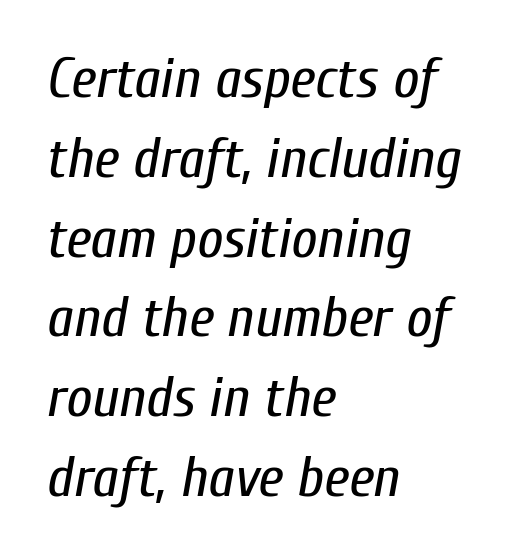
Q: Is the text bold? A: No.
Q: Is the text italic (slanted)? A: Yes, it leans right by about 10 degrees.
Q: Is the text underlined? A: No.
Q: How is the paragraph aligned? A: Left-aligned.
Q: Is the spacing between letters normal or unusually wide? A: Normal.
Q: Is the spacing between lines tight, normal or loose? A: Normal.
Q: Width (condensed, normal, or wide)? A: Condensed.
Q: Stroke contrast? A: Low.
Q: x-height? A: Medium.
Q: Monospaced? A: No.
